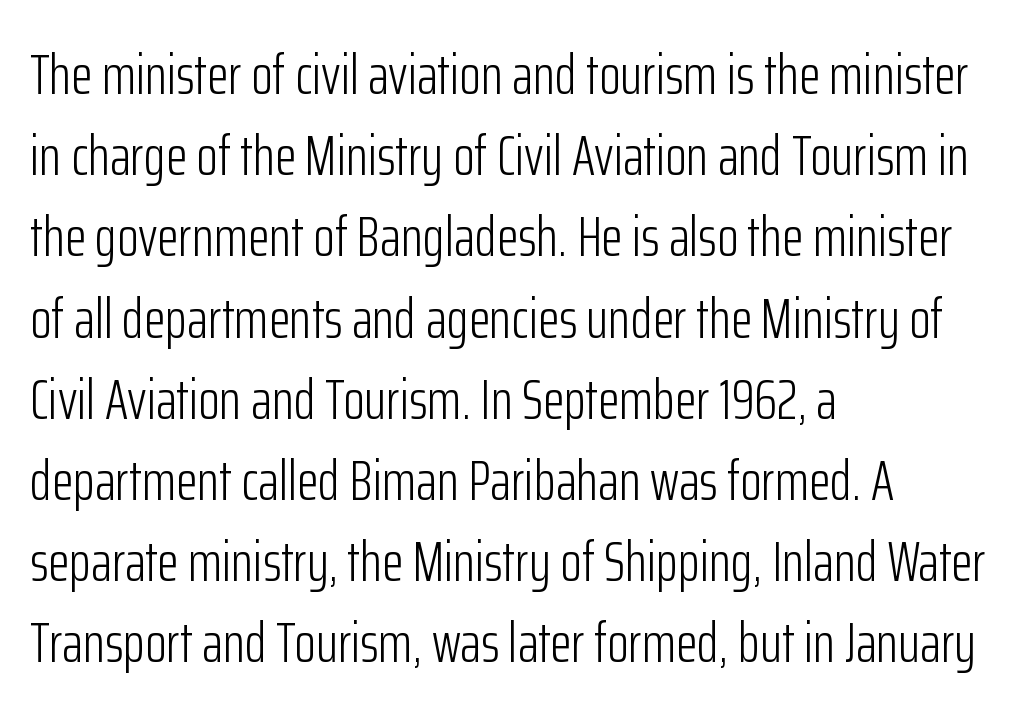
{"serif": "no", "italic": "no", "bold": "no", "weight": "light", "width": "condensed", "stroke_contrast": "low", "x_height": "medium", "monospaced": "no", "underline": "no", "align": "left", "line_spacing": "normal", "line_spacing_ratio": 1.45, "letter_spacing": "normal", "letter_spacing_em": 0.0, "glyph_px": 56}
